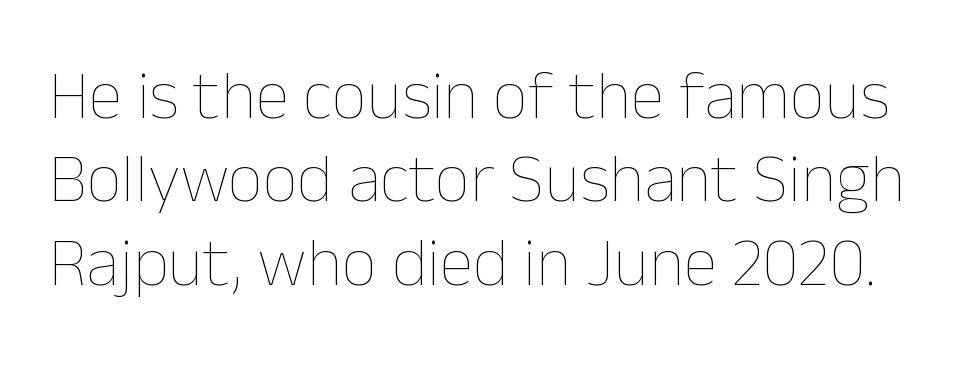
Q: Is the text bold? A: No.
Q: Is the text italic (slanted)? A: No, it is upright.
Q: Is the text underlined? A: No.
Q: Is the spacing between letters normal or unusually wide? A: Normal.
Q: Width (condensed, normal, or wide)? A: Normal.
Q: Stroke contrast? A: Low.
Q: x-height? A: Medium.
Q: Monospaced? A: No.
